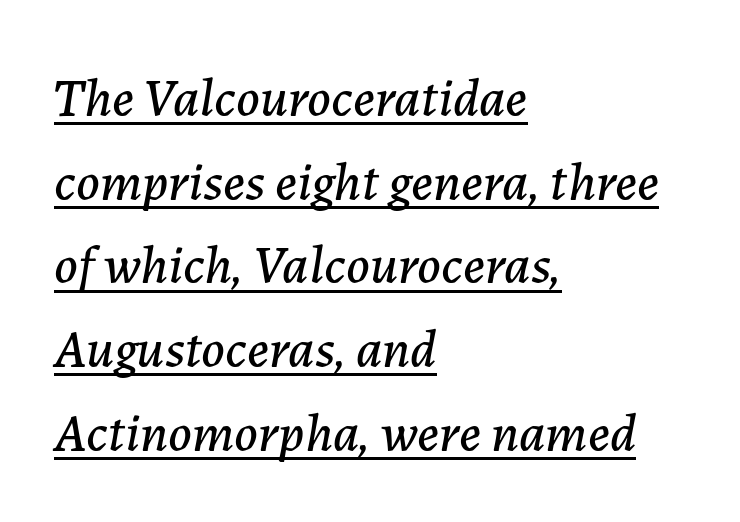
{"italic": "yes", "lean": "right", "slant_degrees": 7, "width": "normal", "stroke_contrast": "low", "x_height": "medium", "monospaced": "no", "underline": "yes", "align": "left", "line_spacing": "normal", "line_spacing_ratio": 1.55, "letter_spacing": "normal", "letter_spacing_em": 0.0, "glyph_px": 54}
